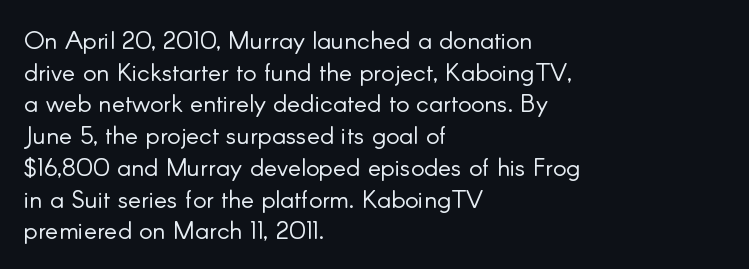
Q: Is the text bold? A: No.
Q: Is the text italic (slanted)? A: No, it is upright.
Q: Is the text underlined? A: No.
Q: How is the paragraph aligned? A: Left-aligned.
Q: Is the spacing between letters normal or unusually wide? A: Normal.
Q: Is the spacing between lines tight, normal or loose? A: Normal.
